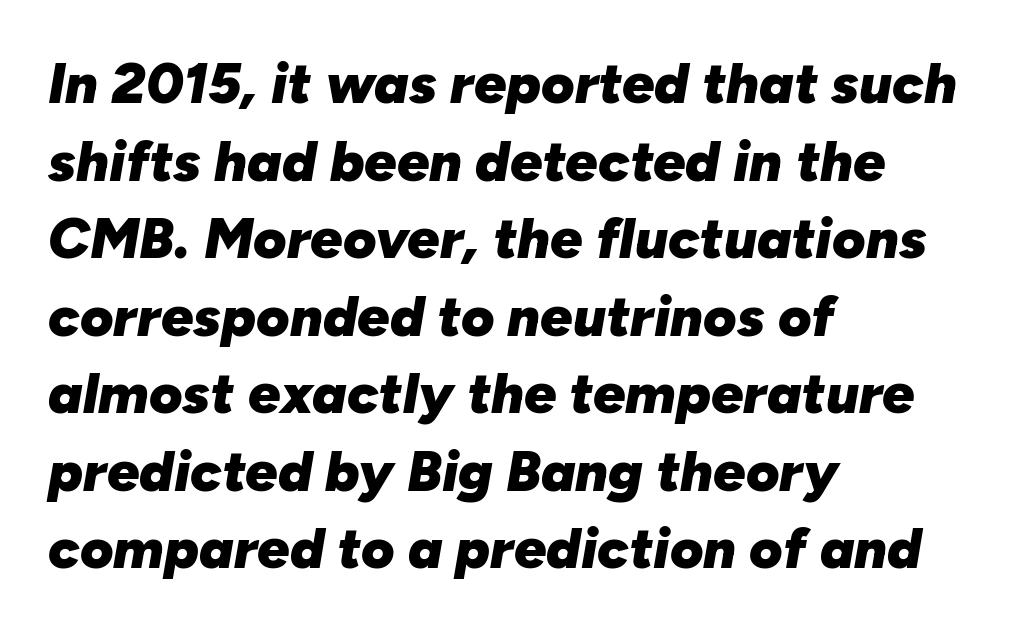
The image shows 57 px heavy type, italic (leaning right); set left-aligned, normal line spacing (1.36x), normal letter spacing, not underlined; low stroke contrast and a medium x-height.
